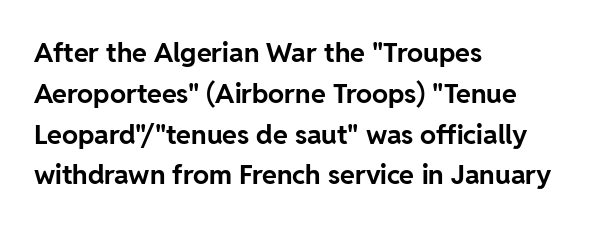
Q: Is the text bold? A: Yes.
Q: Is the text italic (slanted)? A: No, it is upright.
Q: Is the text underlined? A: No.
Q: How is the paragraph aligned? A: Left-aligned.
Q: Is the spacing between letters normal or unusually wide? A: Normal.
Q: Is the spacing between lines tight, normal or loose? A: Normal.
